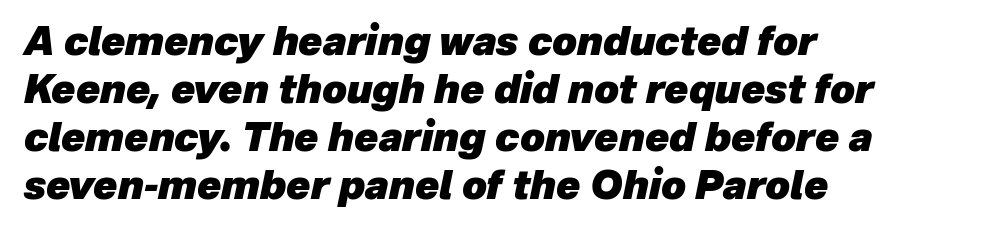
{"italic": "yes", "lean": "right", "slant_degrees": 12, "bold": "yes", "weight": "heavy", "width": "normal", "stroke_contrast": "low", "x_height": "medium", "monospaced": "no", "underline": "no", "align": "left", "line_spacing_ratio": 1.23, "letter_spacing": "normal", "letter_spacing_em": 0.0, "glyph_px": 39}
